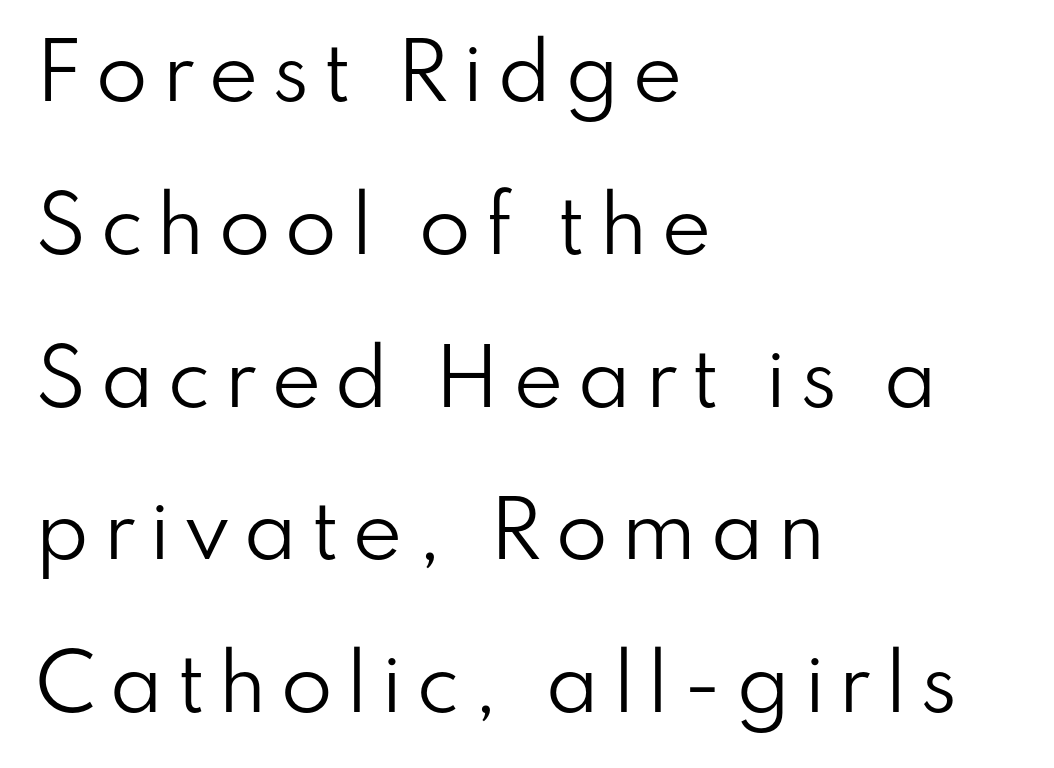
The image shows 76 px regular-weight sans-serif type, upright; set left-aligned, loose line spacing (2.01x), not underlined; low stroke contrast and a small x-height.
